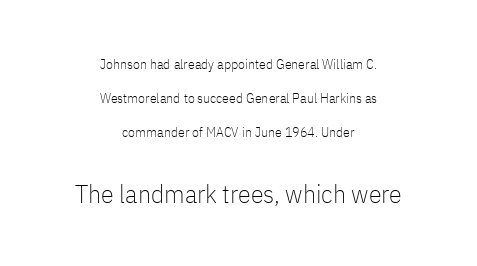
{"italic": "no", "bold": "no", "underline": "no", "align": "center", "line_spacing": "loose", "line_spacing_ratio": 2.42, "letter_spacing": "normal", "letter_spacing_em": 0.0, "larger_block": "second", "size_ratio": 1.86, "glyph_px": 26}
